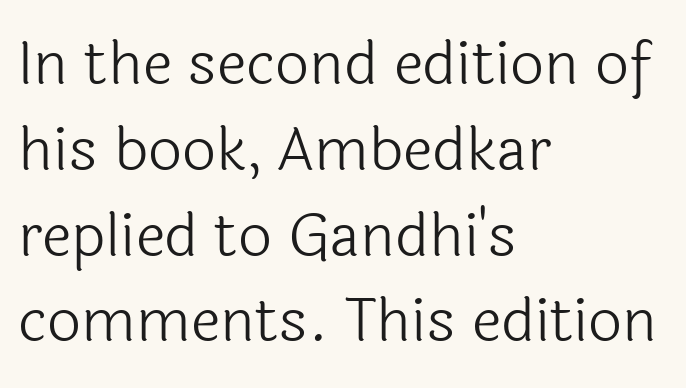
{"serif": "no", "italic": "no", "bold": "no", "weight": "light", "width": "normal", "x_height": "medium", "monospaced": "no", "underline": "no", "align": "left", "line_spacing": "normal", "line_spacing_ratio": 1.43, "letter_spacing": "normal", "letter_spacing_em": 0.0, "glyph_px": 60}
